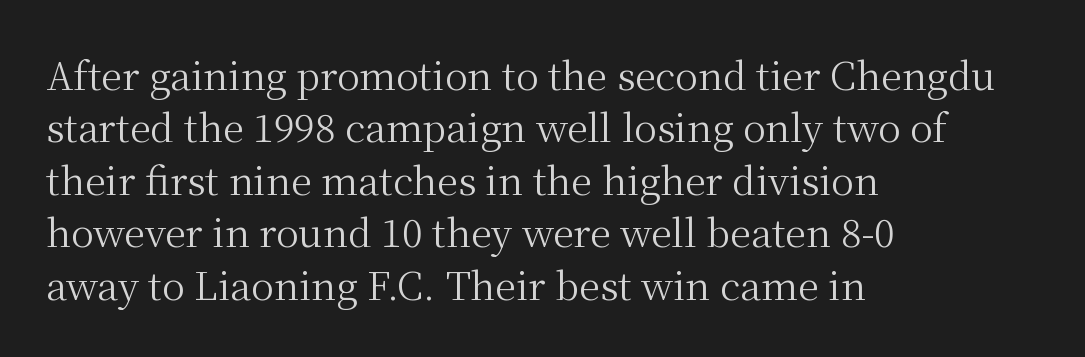
{"serif": "yes", "italic": "no", "bold": "no", "weight": "regular", "width": "normal", "stroke_contrast": "medium", "x_height": "medium", "monospaced": "no", "underline": "no", "align": "left", "line_spacing": "normal", "line_spacing_ratio": 1.38, "letter_spacing": "normal", "letter_spacing_em": 0.0, "glyph_px": 38}
